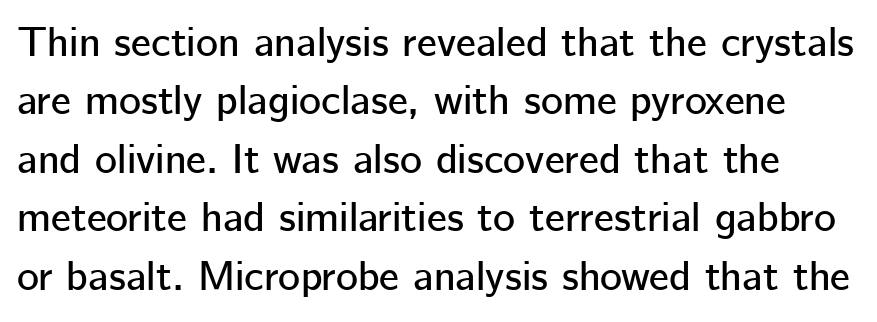
The area under the type is left untouched. The typeface chosen for these lines omits serifs. The designer left line spacing at the default. Varying glyph widths throughout — classic text-font behaviour. The letters stand straight up with perfectly vertical stems. Observe the ordinary spacing: letters are neighbours, not strangers.
